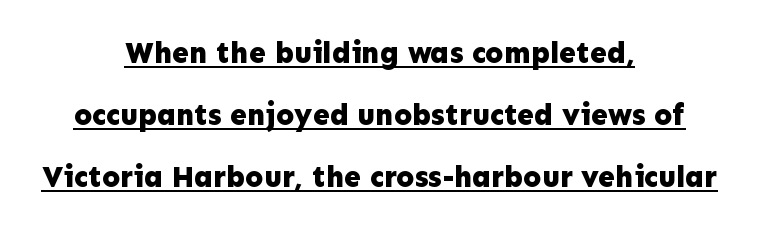
Q: Is the text bold? A: Yes.
Q: Is the text italic (slanted)? A: No, it is upright.
Q: Is the typeface a serif or a sans-serif typeface? A: Sans-serif.
Q: Is the text underlined? A: Yes.
Q: How is the paragraph aligned? A: Centered.
Q: Is the spacing between letters normal or unusually wide? A: Normal.
Q: Is the spacing between lines tight, normal or loose? A: Loose.
Q: Width (condensed, normal, or wide)? A: Normal.
Q: Stroke contrast? A: Low.
Q: x-height? A: Medium.
Q: Monospaced? A: No.
